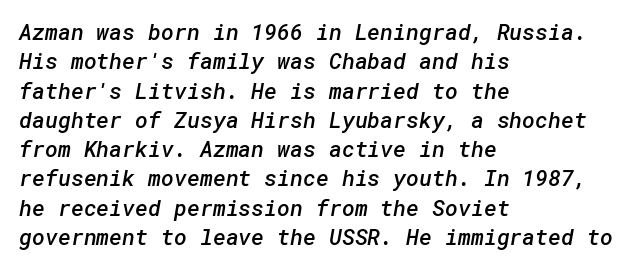
Q: Is the text bold? A: Semi-bold.
Q: Is the text underlined? A: No.
Q: How is the paragraph aligned? A: Left-aligned.
Q: Is the spacing between letters normal or unusually wide? A: Normal.
Q: Is the spacing between lines tight, normal or loose? A: Normal.
